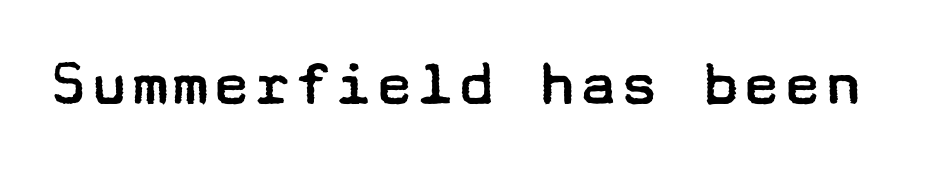
Q: Is the text bold? A: No.
Q: Is the text italic (slanted)? A: No, it is upright.
Q: Is the typeface a serif or a sans-serif typeface? A: Sans-serif.
Q: Is the text underlined? A: No.
Q: Is the spacing between letters normal or unusually wide? A: Normal.
Q: Width (condensed, normal, or wide)? A: Wide.
Q: Stroke contrast? A: Low.
Q: x-height? A: Medium.
